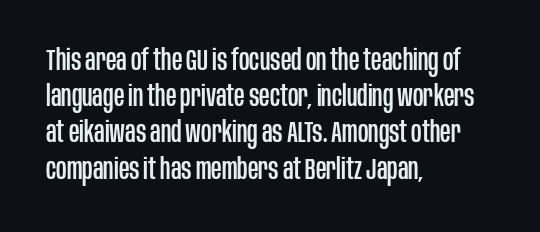
Q: Is the text italic (slanted)? A: No, it is upright.
Q: Is the typeface a serif or a sans-serif typeface? A: Sans-serif.
Q: Is the text underlined? A: No.
Q: How is the paragraph aligned? A: Left-aligned.
Q: Is the spacing between letters normal or unusually wide? A: Normal.
Q: Is the spacing between lines tight, normal or loose? A: Normal.
Q: Width (condensed, normal, or wide)? A: Condensed.
Q: Stroke contrast? A: Low.
Q: x-height? A: Large.
Q: Monospaced? A: No.
